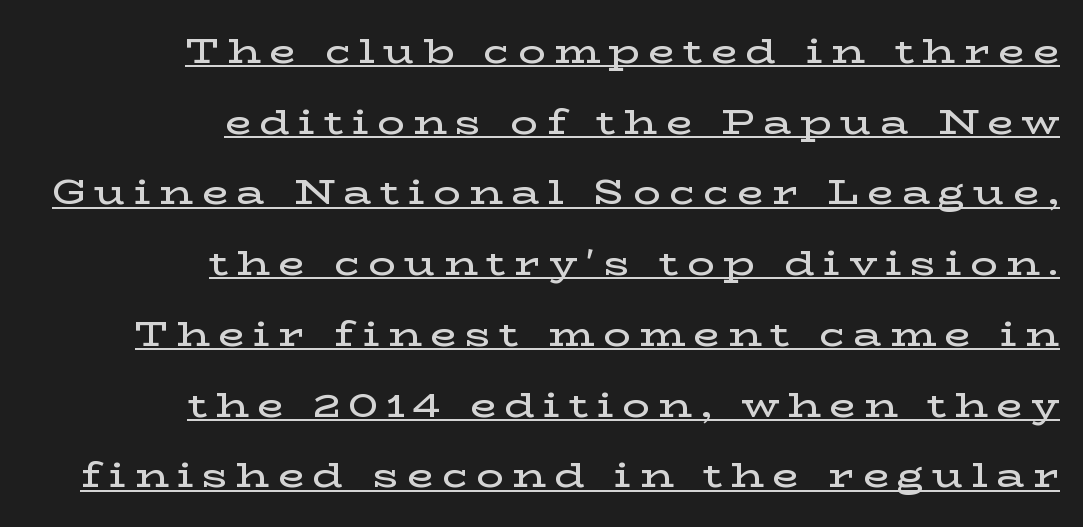
Q: Is the text bold? A: Semi-bold.
Q: Is the text italic (slanted)? A: No, it is upright.
Q: Is the typeface a serif or a sans-serif typeface? A: Serif.
Q: Is the text underlined? A: Yes.
Q: How is the paragraph aligned? A: Right-aligned.
Q: Is the spacing between letters normal or unusually wide? A: Unusually wide.
Q: Is the spacing between lines tight, normal or loose? A: Loose.
Q: Width (condensed, normal, or wide)? A: Wide.
Q: Stroke contrast? A: Low.
Q: x-height? A: Medium.
Q: Monospaced? A: No.
